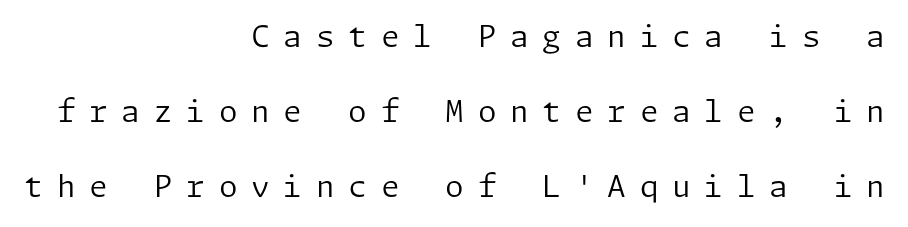
{"serif": "no", "italic": "no", "bold": "no", "weight": "regular", "width": "normal", "stroke_contrast": "low", "x_height": "medium", "underline": "no", "align": "right", "line_spacing": "loose", "line_spacing_ratio": 2.5, "letter_spacing": "wide", "letter_spacing_em": 0.46, "glyph_px": 30}
